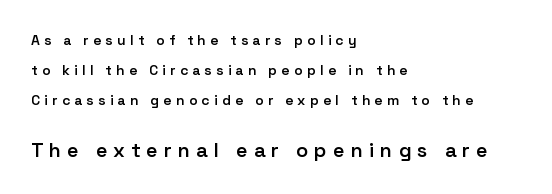
{"italic": "no", "bold": "semi", "underline": "no", "align": "left", "line_spacing": "loose", "line_spacing_ratio": 2.14, "letter_spacing": "wide", "letter_spacing_em": 0.3, "larger_block": "second", "size_ratio": 1.43, "glyph_px": 20}
